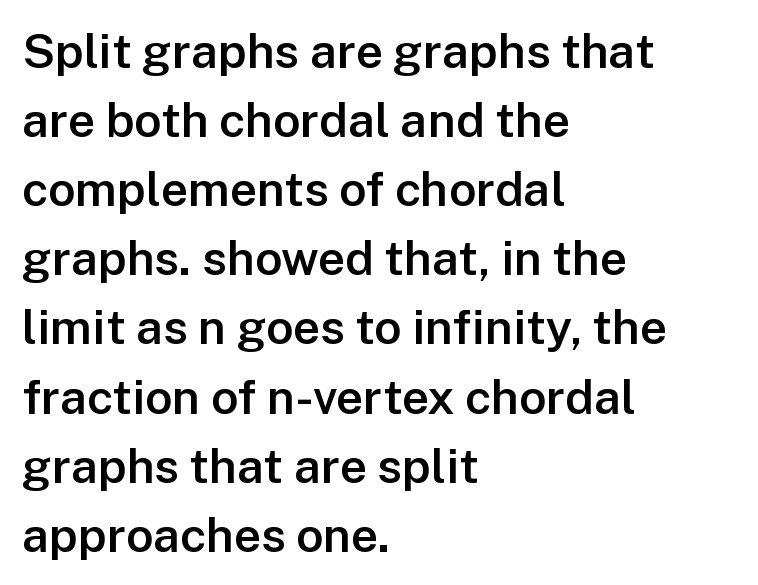
The image shows 48 px semibold sans-serif type, upright; set left-aligned, normal line spacing (1.44x), normal letter spacing, not underlined; low stroke contrast and a medium x-height.
